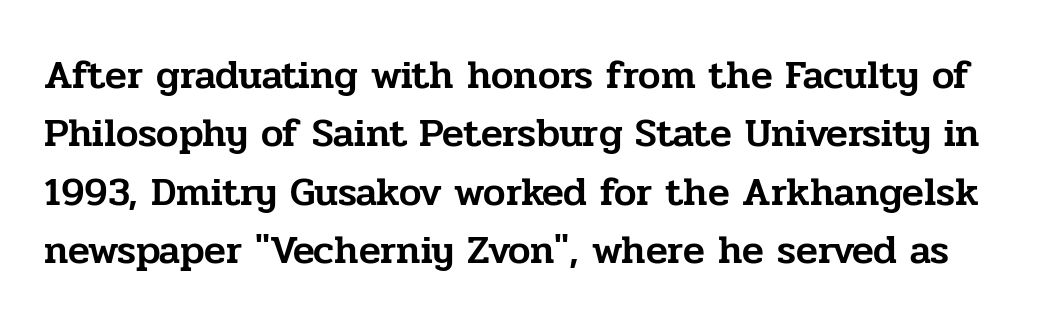
Regular leading. Typographically, this falls in the serif category. Rule under the text: the space is simply empty. Students, note that the glyphs here touch the page at normal intervals.
